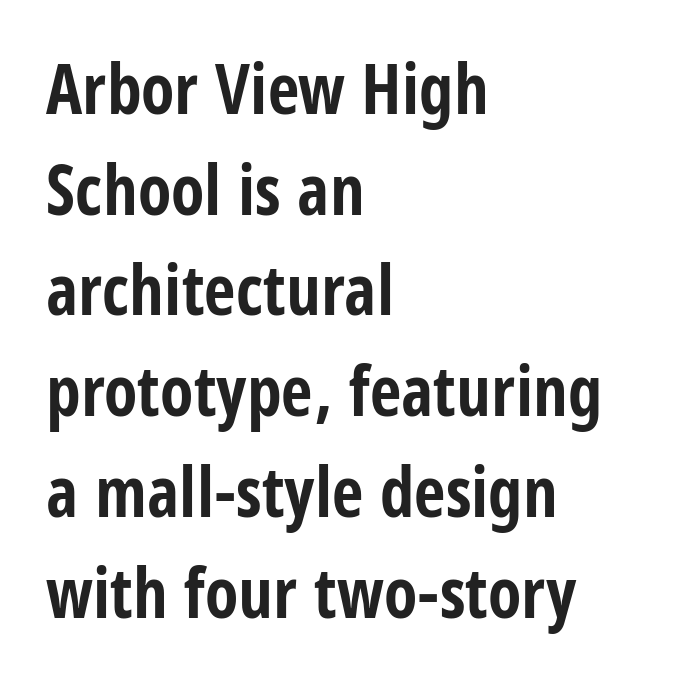
The image shows 69 px bold, condensed sans-serif type, upright; set left-aligned, normal line spacing (1.46x), normal letter spacing, not underlined; low stroke contrast and a large x-height.
